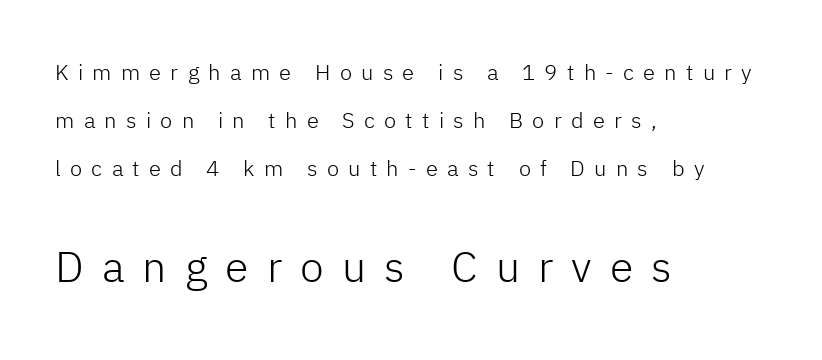
The typeface chosen for these lines omits serifs. This sample trades compactness for vertical openness between lines. Line starts are locked; line ends wander. The passage shown is not bold in any degree.
